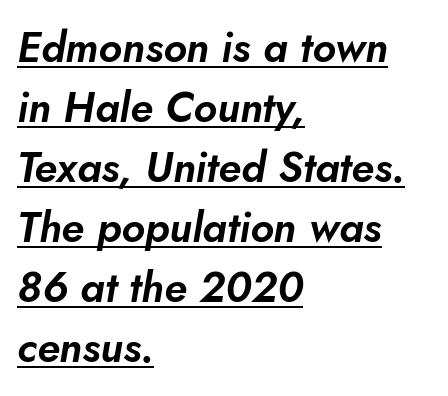
The image shows 42 px text type, italic (leaning right); set left-aligned, normal line spacing (1.43x), normal letter spacing, underlined; low stroke contrast and a small x-height.
